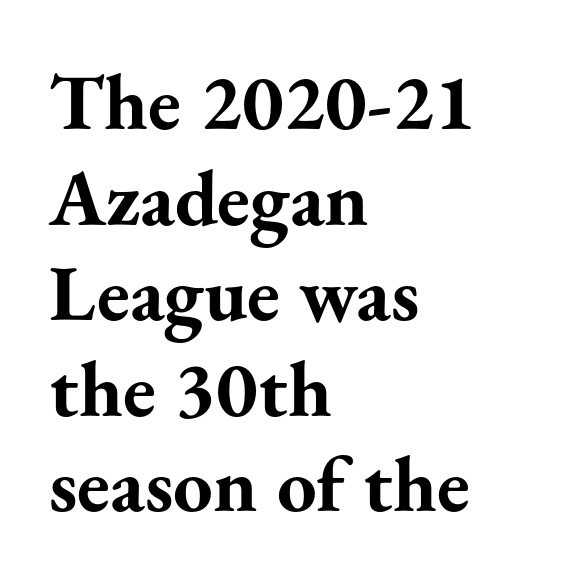
The image shows 79 px bold serif type, upright; set left-aligned, line spacing 1.21x, normal letter spacing, not underlined; medium stroke contrast and a small x-height.
